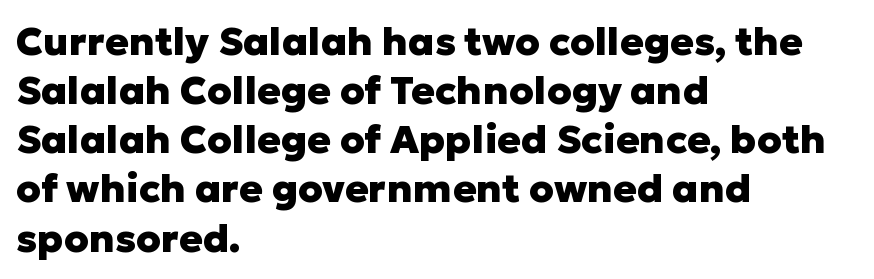
{"serif": "no", "italic": "no", "bold": "yes", "weight": "heavy", "width": "normal", "stroke_contrast": "low", "x_height": "medium", "monospaced": "no", "underline": "no", "align": "left", "line_spacing": "normal", "line_spacing_ratio": 1.26, "letter_spacing": "normal", "letter_spacing_em": 0.0, "glyph_px": 39}
